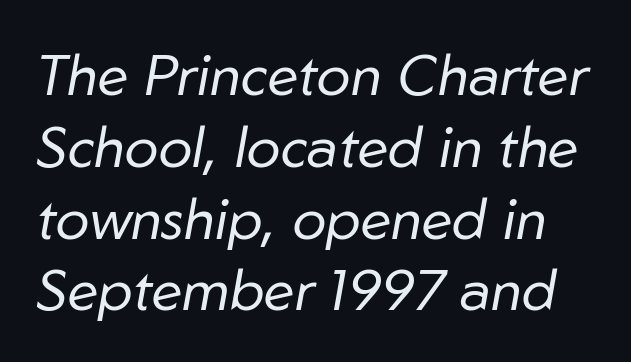
{"italic": "yes", "lean": "right", "slant_degrees": 10, "bold": "no", "weight": "regular", "width": "normal", "stroke_contrast": "low", "x_height": "medium", "monospaced": "no", "underline": "no", "line_spacing": "normal", "line_spacing_ratio": 1.26, "letter_spacing": "normal", "letter_spacing_em": 0.0, "glyph_px": 57}
